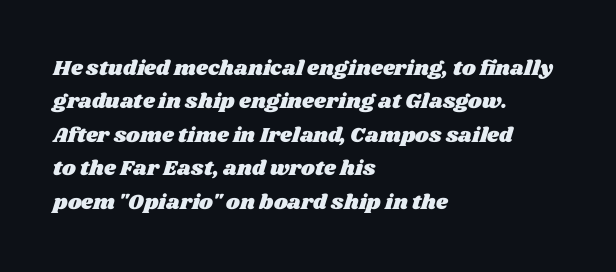
Here the glyphs are tracked normally, forming tight word shapes. Unmarked baselines from the first word to the last. Visually the block forms a straight wall on the left and a jagged coastline on the right. The space between consecutive lines is moderate.
